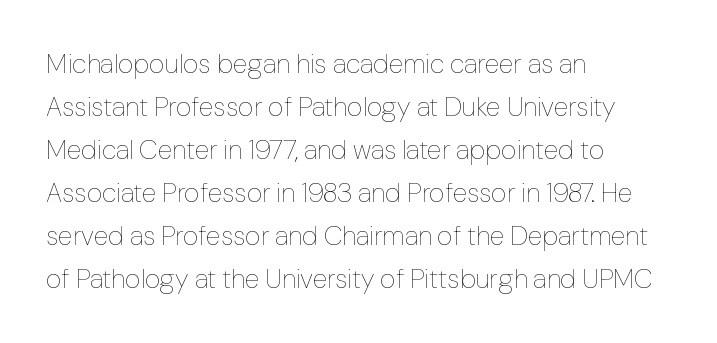
The image shows 27 px text type, upright; set left-aligned, normal line spacing (1.59x), normal letter spacing, not underlined.
